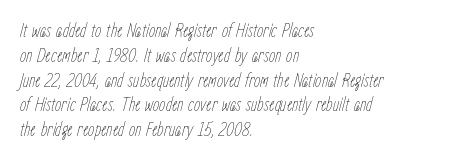
{"italic": "yes", "lean": "right", "slant_degrees": 15, "bold": "no", "underline": "no", "align": "left", "line_spacing_ratio": 1.24, "letter_spacing": "normal", "letter_spacing_em": 0.0, "glyph_px": 20}
